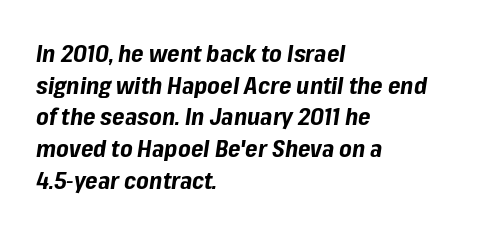
Look at the stroke-to-counter ratio: heavy, a bold. These lines keep a tight, regular rhythm from letter to letter. These lines sit exactly where default settings would place them. When letters slant like this, we call the style italic.
